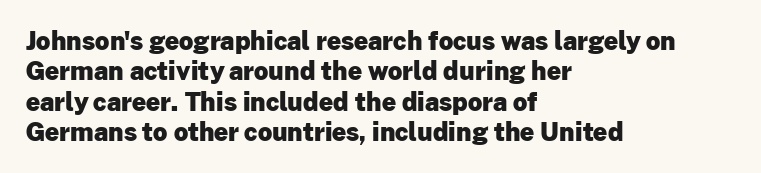
Q: Is the text bold? A: Yes.
Q: Is the text italic (slanted)? A: No, it is upright.
Q: Is the text underlined? A: No.
Q: How is the paragraph aligned? A: Left-aligned.
Q: Is the spacing between letters normal or unusually wide? A: Normal.
